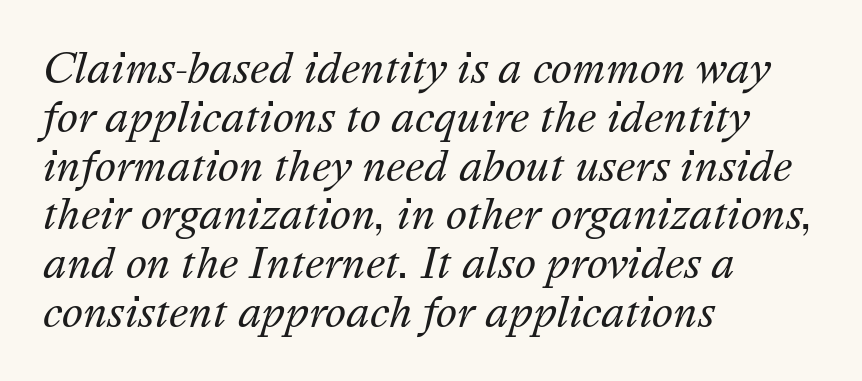
The setting favours the left margin, as ordinary paragraphs usually do. Beneath every word, the page is bare. Look at the tracking — it's just the regular setting, nothing added. The face looks like a standard text weight, possibly lighter. Think of a printed novel: that variable character pitch is what you see here.
